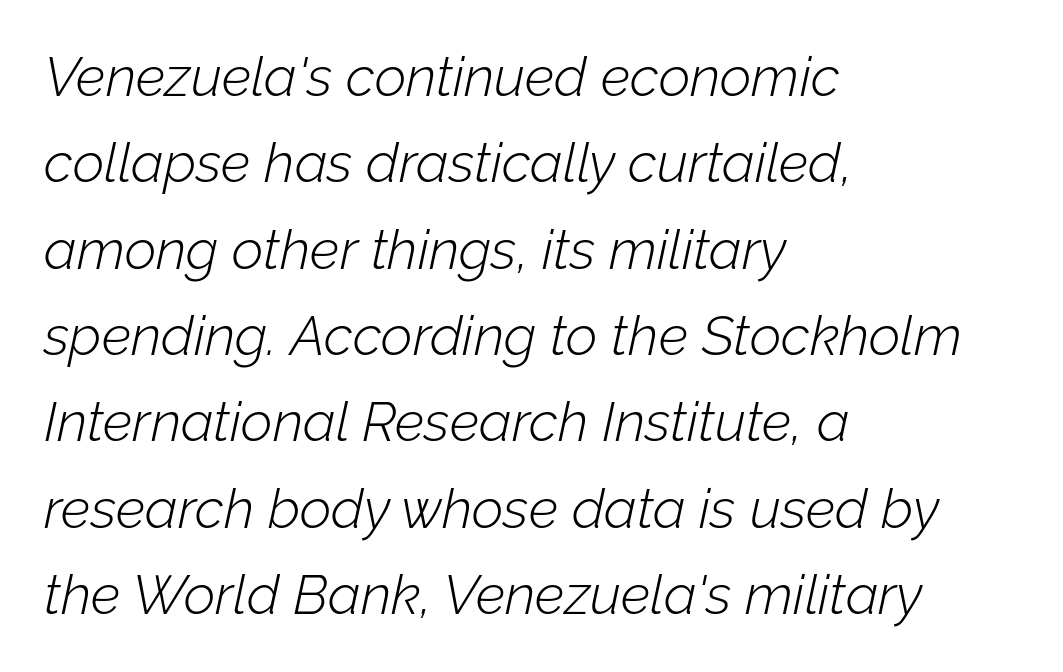
In terms of posture, this sample is oblique. Does the leading feel generous? No, just average. These lines keep a tight, regular rhythm from letter to letter. Is this a heavy cut? Hardly; it is regular or lighter.
